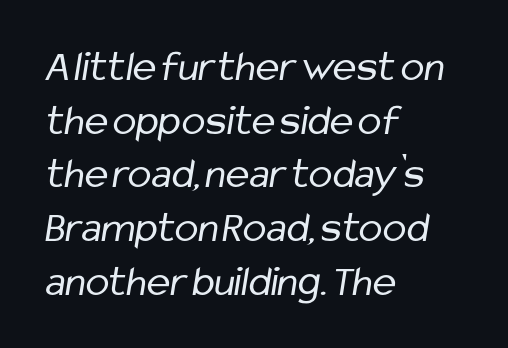
The image shows 44 px regular-weight, condensed sans-serif type; set left-aligned, line spacing 1.22x, normal letter spacing, not underlined; low stroke contrast and a medium x-height.
